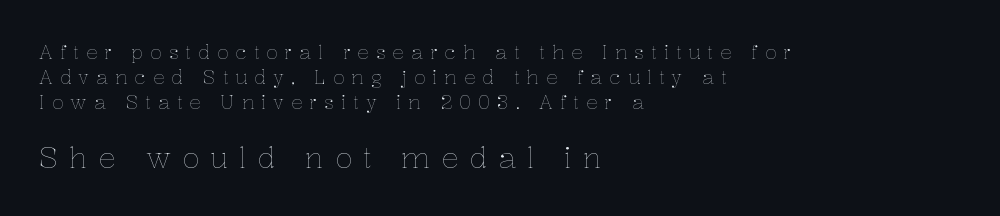
Q: Is the text bold? A: No.
Q: Is the text italic (slanted)? A: No, it is upright.
Q: Is the text underlined? A: No.
Q: How is the paragraph aligned? A: Left-aligned.
Q: Is the spacing between letters normal or unusually wide? A: Unusually wide.
Q: Is the spacing between lines tight, normal or loose? A: Normal.
Q: Which block of text is set in a larger size, the first (top) or the second (bottom)? A: The second (bottom) one.
Q: Width (condensed, normal, or wide)? A: Normal.
Q: Stroke contrast? A: Low.
Q: x-height? A: Medium.
Q: Monospaced? A: No.
